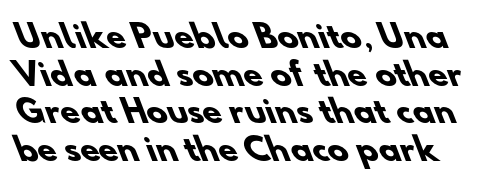
Anything drawn beneath the words? Only blank space. Stroke thickness is high; the sample reads as a true bold. Characters follow at the spacing the type designer built in. The rendering shows plain stroke endings on the letterforms — a sans-serif design. Each letter keeps its own natural width here, so spacing adapts to shape.
